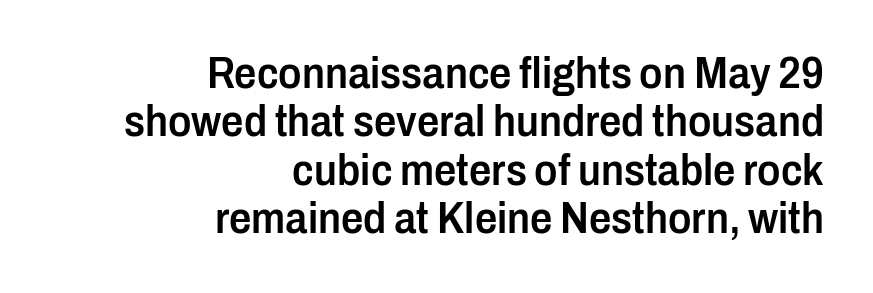
The image shows 44 px semibold, condensed sans-serif type, upright; set right-aligned, tight line spacing (1.1x), normal letter spacing, not underlined; low stroke contrast and a medium x-height.
